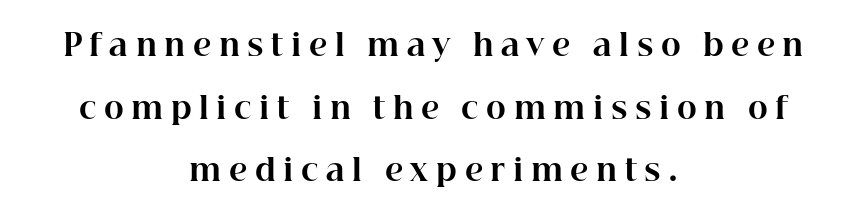
The area under the type is left untouched. Strong, thick strokes mark this as bold type. This is the regular roman posture of the typeface. The tracking jumps out immediately: characters are airy and widely separated. Letterform terminals end in serifs throughout the passage.
